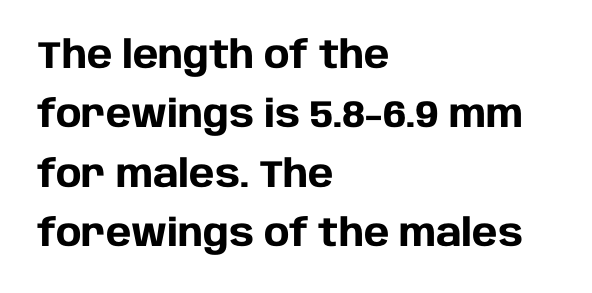
Q: Is the text bold? A: Yes.
Q: Is the text italic (slanted)? A: No, it is upright.
Q: Is the typeface a serif or a sans-serif typeface? A: Sans-serif.
Q: Is the text underlined? A: No.
Q: How is the paragraph aligned? A: Left-aligned.
Q: Is the spacing between letters normal or unusually wide? A: Normal.
Q: Is the spacing between lines tight, normal or loose? A: Normal.
Q: Width (condensed, normal, or wide)? A: Normal.
Q: Stroke contrast? A: Low.
Q: x-height? A: Large.
Q: Monospaced? A: No.
